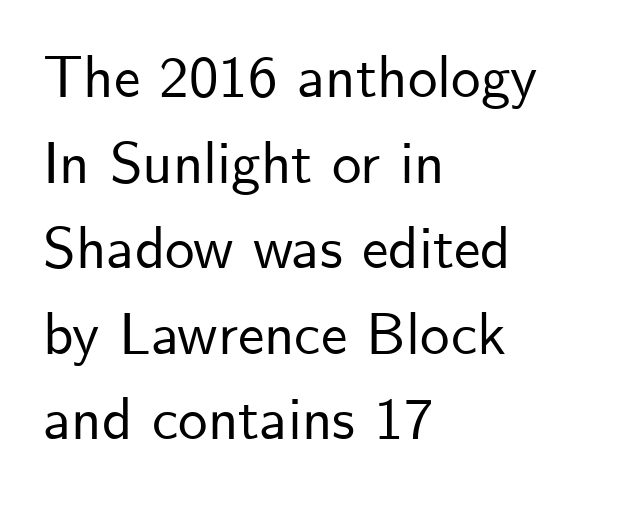
Line spacing here is normal. Quick note: underline off. Unlike italic type, these characters show no tilt at all. The ragged edge is on the right, which tells us the setting is flush left. Each letter's strokes conclude bluntly, with no projecting serifs. Glyph-to-glyph distance matches everyday printed text.
